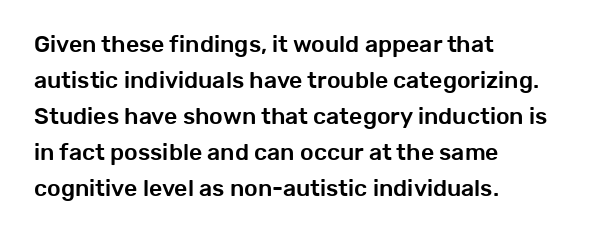
{"italic": "no", "underline": "no", "align": "left", "line_spacing": "normal", "line_spacing_ratio": 1.56, "letter_spacing": "normal", "letter_spacing_em": 0.0, "glyph_px": 23}
